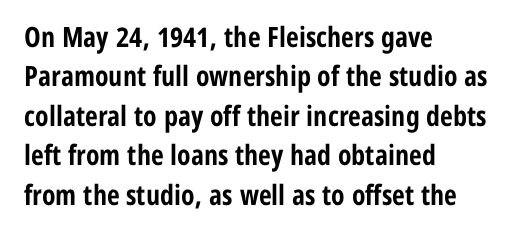
Glyph-to-glyph distance matches everyday printed text. Regarding serifs, this sample does without them. The passage shown is typed in a proportional face where columns would drift. The axis of the letterforms is exactly vertical. Vertical spacing — default.
